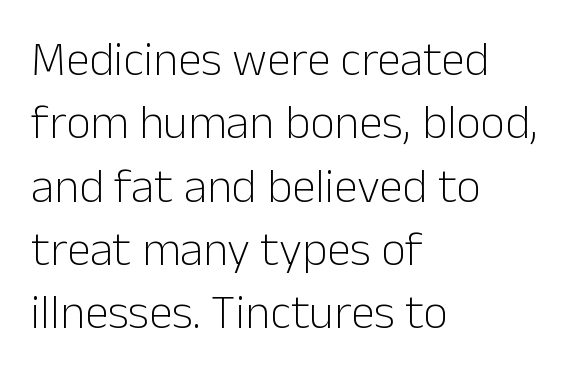
{"serif": "no", "italic": "no", "bold": "no", "weight": "light", "width": "normal", "stroke_contrast": "low", "x_height": "medium", "monospaced": "no", "underline": "no", "align": "left", "line_spacing": "normal", "line_spacing_ratio": 1.32, "letter_spacing": "normal", "letter_spacing_em": 0.0, "glyph_px": 48}
